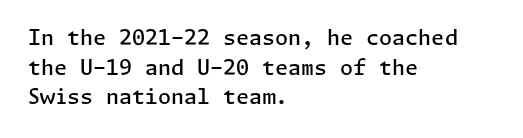
The image shows 21 px text type, upright; set left-aligned, normal line spacing (1.41x), normal letter spacing, not underlined.
